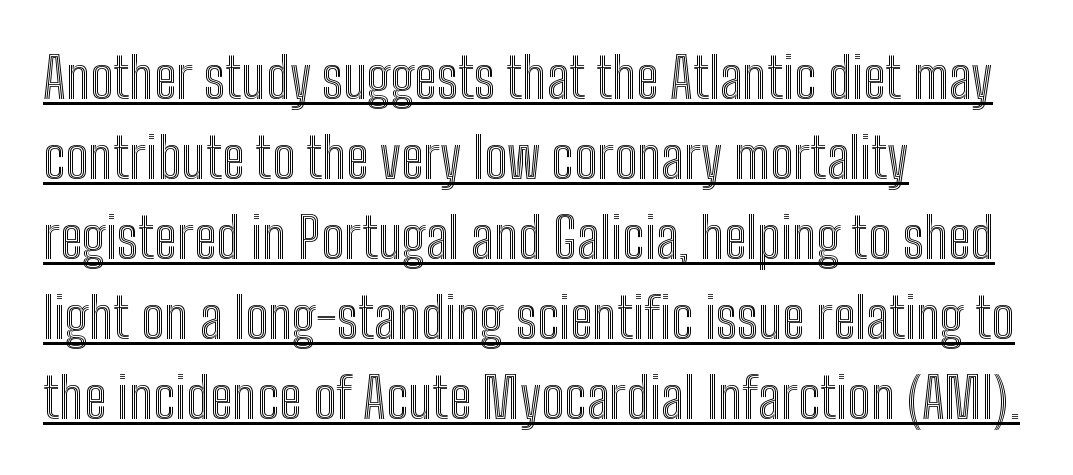
{"italic": "no", "width": "condensed", "x_height": "medium", "monospaced": "no", "underline": "yes", "align": "left", "line_spacing": "normal", "line_spacing_ratio": 1.43, "letter_spacing": "normal", "letter_spacing_em": 0.0, "glyph_px": 56}
